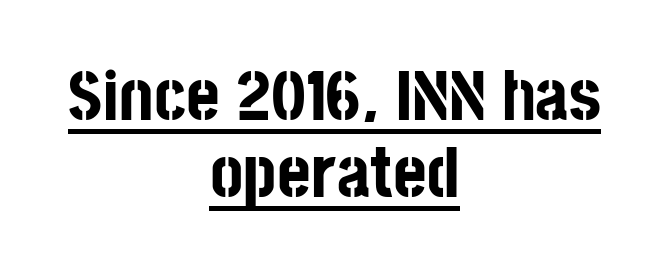
Q: Is the text bold? A: Yes.
Q: Is the text italic (slanted)? A: No, it is upright.
Q: Is the typeface a serif or a sans-serif typeface? A: Sans-serif.
Q: Is the text underlined? A: Yes.
Q: How is the paragraph aligned? A: Centered.
Q: Is the spacing between letters normal or unusually wide? A: Normal.
Q: Is the spacing between lines tight, normal or loose? A: Tight.
Q: Width (condensed, normal, or wide)? A: Condensed.
Q: Stroke contrast? A: Low.
Q: x-height? A: Large.
Q: Monospaced? A: No.
